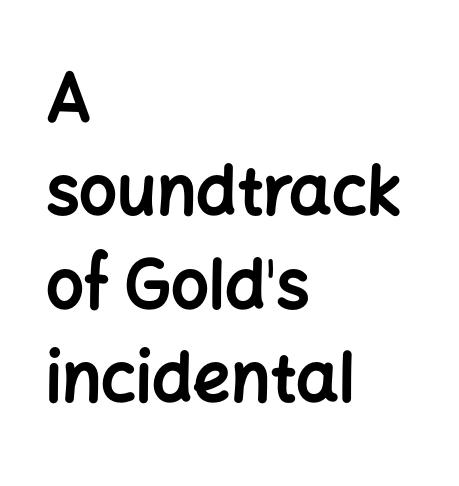
The image shows 67 px bold sans-serif type, upright; set left-aligned, normal line spacing (1.4x), normal letter spacing, not underlined; low stroke contrast and a medium x-height.
